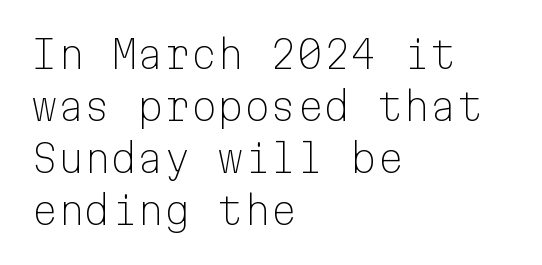
{"serif": "no", "italic": "no", "bold": "no", "weight": "light", "width": "normal", "stroke_contrast": "low", "x_height": "medium", "monospaced": "yes", "underline": "no", "align": "left", "line_spacing": "normal", "line_spacing_ratio": 1.37, "letter_spacing": "normal", "letter_spacing_em": 0.0, "glyph_px": 38}
